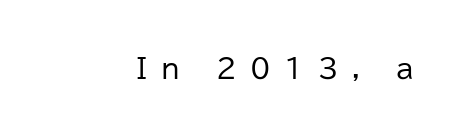
{"italic": "no", "bold": "no", "underline": "no", "letter_spacing": "wide", "letter_spacing_em": 0.5, "glyph_px": 27}
